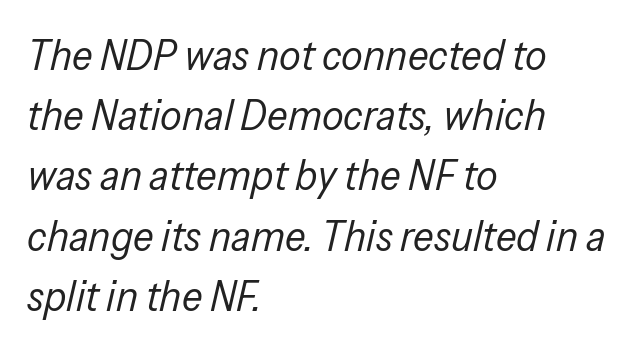
Q: Is the text bold? A: No.
Q: Is the text italic (slanted)? A: Yes, it leans right by about 13 degrees.
Q: Is the text underlined? A: No.
Q: How is the paragraph aligned? A: Left-aligned.
Q: Is the spacing between letters normal or unusually wide? A: Normal.
Q: Is the spacing between lines tight, normal or loose? A: Normal.
Q: Width (condensed, normal, or wide)? A: Condensed.
Q: Stroke contrast? A: Low.
Q: x-height? A: Medium.
Q: Monospaced? A: No.
